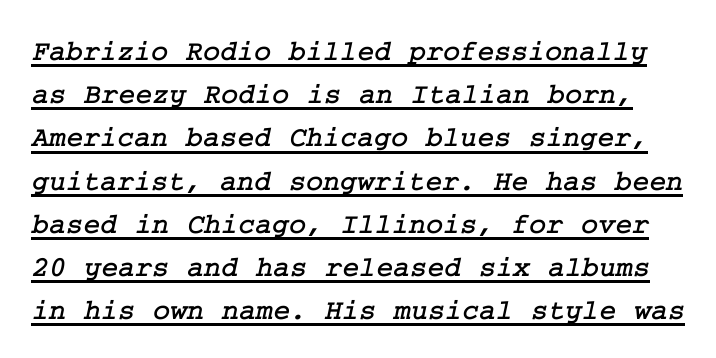
{"serif": "yes", "width": "normal", "stroke_contrast": "low", "x_height": "medium", "underline": "yes", "line_spacing": "normal", "line_spacing_ratio": 1.49, "letter_spacing": "normal", "letter_spacing_em": 0.0, "glyph_px": 29}
